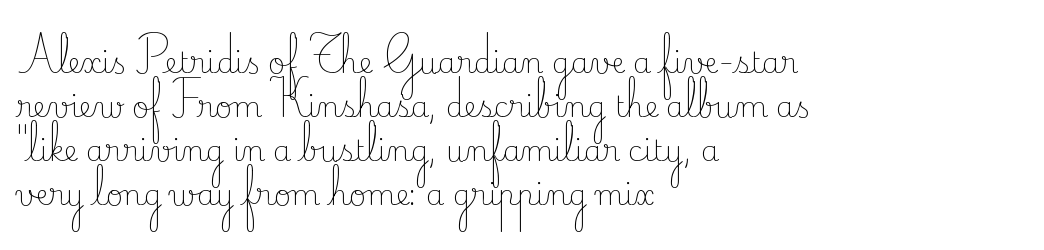
{"serif": "yes", "italic": "no", "bold": "no", "weight": "light", "width": "normal", "stroke_contrast": "low", "x_height": "small", "monospaced": "no", "underline": "no", "align": "left", "line_spacing": "normal", "line_spacing_ratio": 1.52, "letter_spacing": "normal", "letter_spacing_em": 0.0, "glyph_px": 29}
